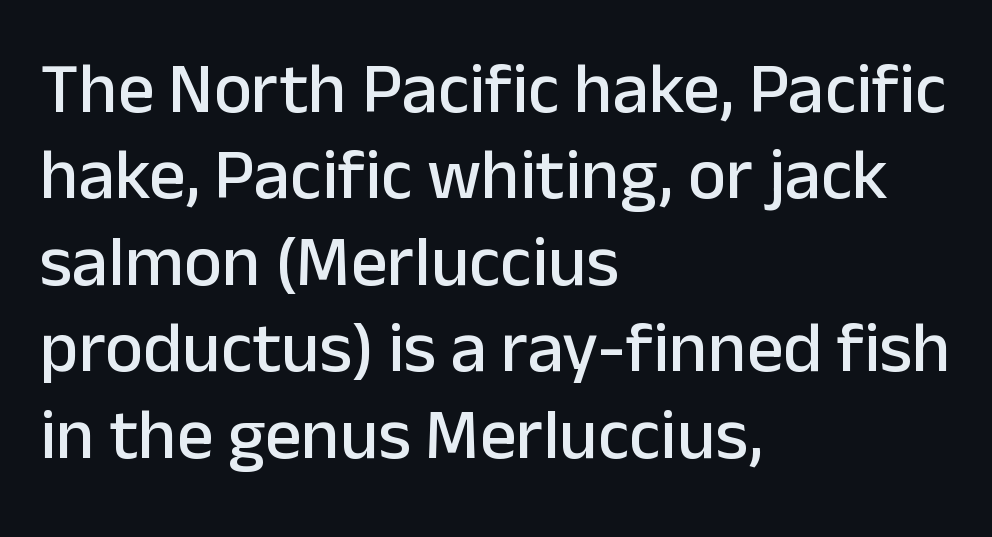
{"serif": "no", "italic": "no", "width": "normal", "stroke_contrast": "low", "x_height": "medium", "monospaced": "no", "underline": "no", "align": "left", "line_spacing_ratio": 1.2, "letter_spacing": "normal", "letter_spacing_em": 0.0, "glyph_px": 72}
